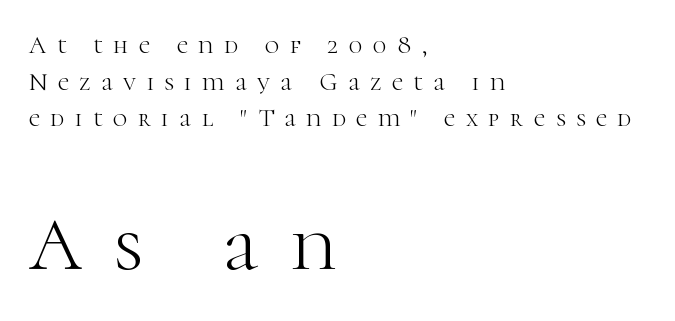
Q: Is the text bold? A: No.
Q: Is the text italic (slanted)? A: No, it is upright.
Q: Is the typeface a serif or a sans-serif typeface? A: Serif.
Q: Is the text underlined? A: No.
Q: How is the paragraph aligned? A: Left-aligned.
Q: Is the spacing between letters normal or unusually wide? A: Unusually wide.
Q: Is the spacing between lines tight, normal or loose? A: Normal.
Q: Which block of text is set in a larger size, the first (top) or the second (bottom)? A: The second (bottom) one.
Q: Width (condensed, normal, or wide)? A: Normal.
Q: Stroke contrast? A: High.
Q: x-height? A: Medium.
Q: Monospaced? A: No.
